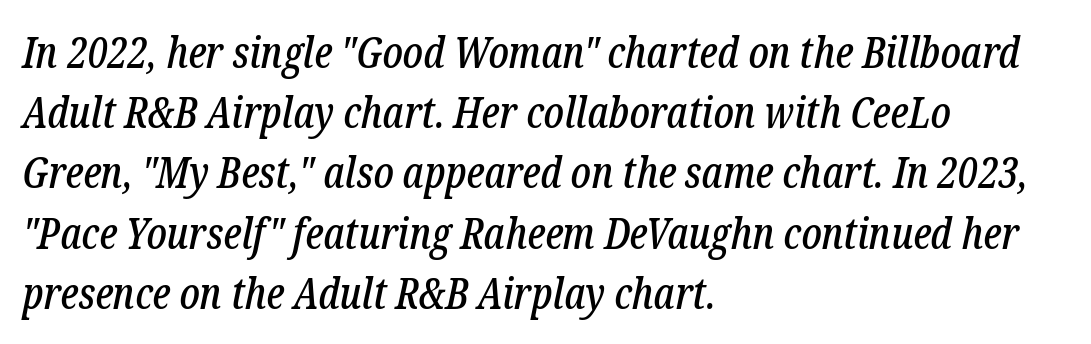
The image shows 43 px condensed serif type, italic (leaning right); set left-aligned, normal line spacing (1.4x), normal letter spacing, not underlined; low stroke contrast and a medium x-height.
